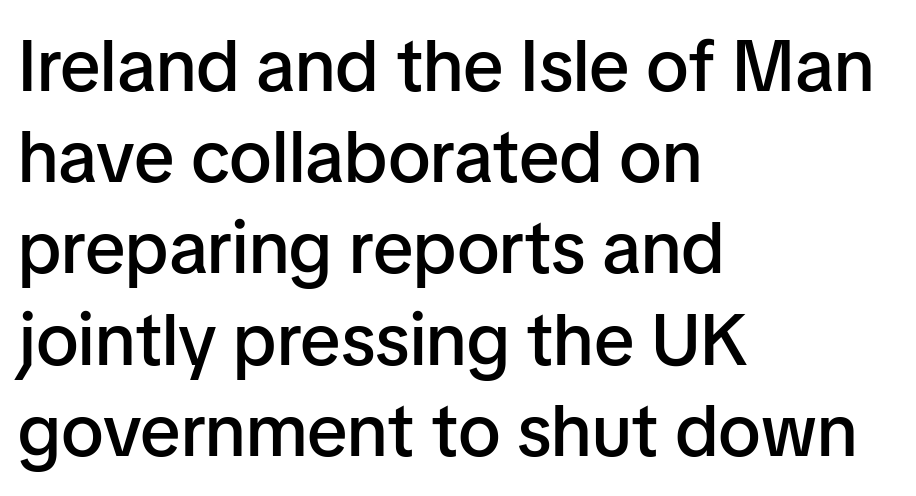
{"serif": "no", "italic": "no", "bold": "semi", "weight": "semibold", "width": "normal", "stroke_contrast": "low", "x_height": "medium", "monospaced": "no", "underline": "no", "align": "left", "line_spacing": "normal", "line_spacing_ratio": 1.25, "letter_spacing": "normal", "letter_spacing_em": 0.0, "glyph_px": 73}
